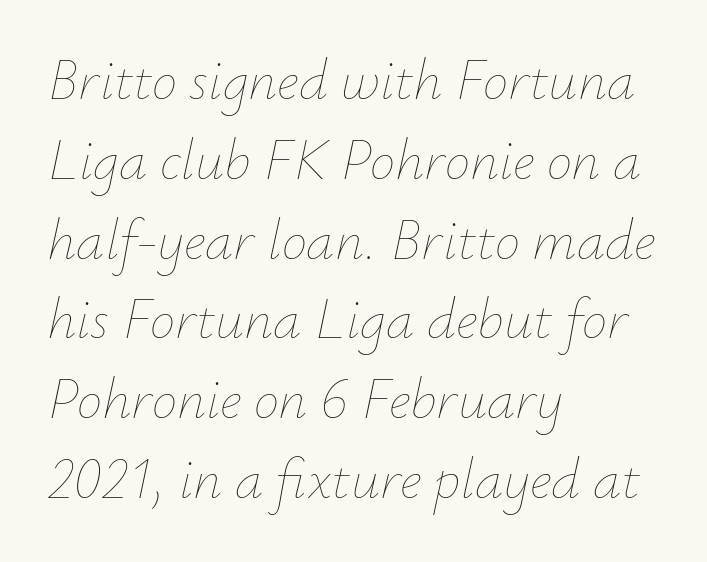
The image shows 57 px thin type, italic (leaning right); set left-aligned, normal line spacing (1.4x), normal letter spacing, not underlined; low stroke contrast and a small x-height.
